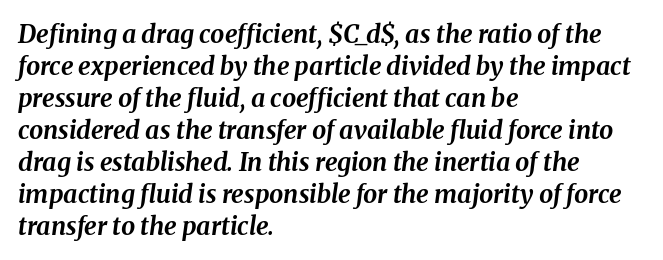
The space between consecutive lines is moderate. This sample uses an oblique cut, with every glyph tilted off the vertical. How heavy is the stroke? Heavy — this is a bold. This rendering uses left alignment, leaving the right contour irregular. Type without underlining.
